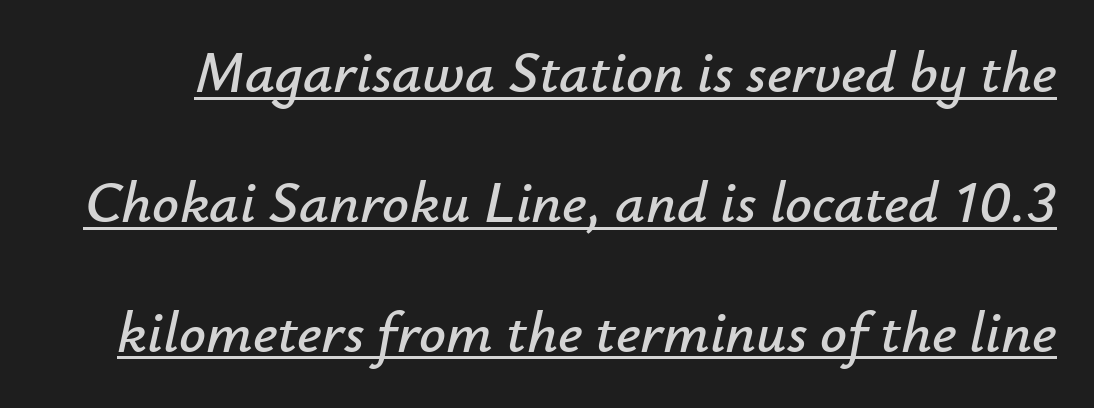
{"italic": "yes", "lean": "right", "slant_degrees": 12, "width": "normal", "stroke_contrast": "low", "x_height": "small", "monospaced": "no", "underline": "yes", "line_spacing": "loose", "line_spacing_ratio": 2.2, "letter_spacing": "normal", "letter_spacing_em": 0.0, "glyph_px": 59}
